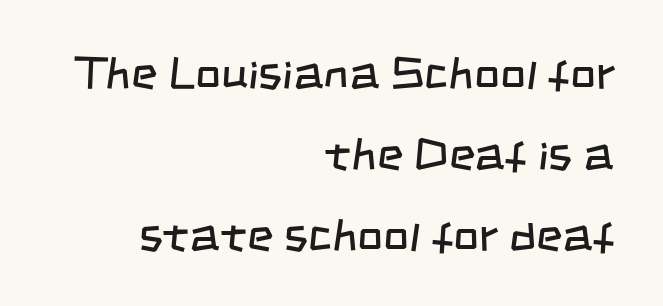
{"serif": "no", "bold": "no", "weight": "regular", "width": "condensed", "stroke_contrast": "low", "x_height": "large", "monospaced": "no", "underline": "no", "align": "right", "line_spacing_ratio": 1.8, "letter_spacing": "normal", "letter_spacing_em": 0.0, "glyph_px": 45}
